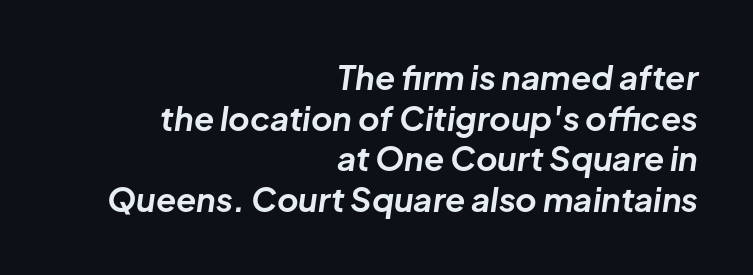
{"italic": "yes", "lean": "right", "slant_degrees": 8, "bold": "yes", "weight": "bold", "width": "normal", "stroke_contrast": "low", "x_height": "medium", "monospaced": "no", "underline": "no", "align": "right", "line_spacing_ratio": 1.23, "letter_spacing": "normal", "letter_spacing_em": 0.0, "glyph_px": 33}
